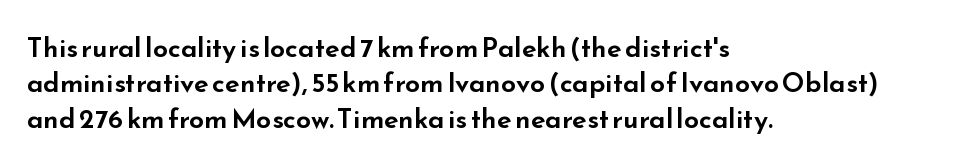
The image shows 27 px text type, upright; set left-aligned, normal line spacing (1.31x), normal letter spacing, not underlined.
